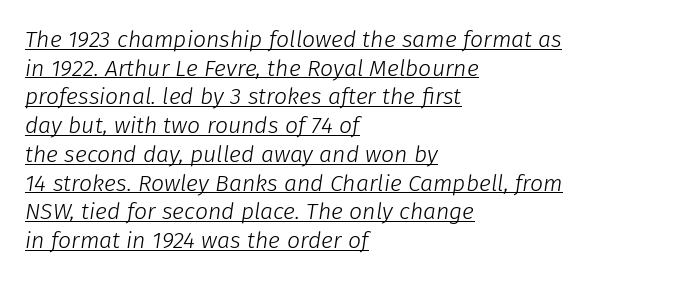
The passage shown leans; its letterforms are oblique. The letters look calm and open, with moderate or lighter stems. A student would call this left alignment; a typographer would say flush left, rag right. Reading down the column, the eye jumps a familiar distance to each next line.
